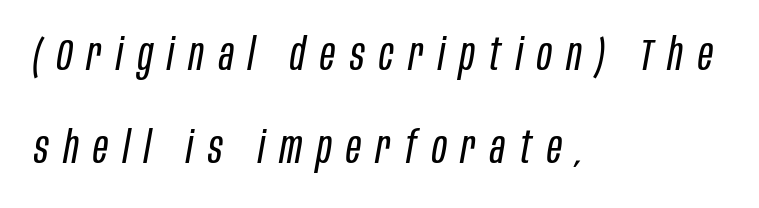
Letter spacing: wide. Teacher's note: observe the even left margin — that is flush-left alignment. The face used here is proportionally spaced, like ordinary book or web type. Anything drawn beneath the words? Only blank space. A quiet, ordinary-to-light weight characterises the typeface. Rendered with sloped, italic letterforms.
